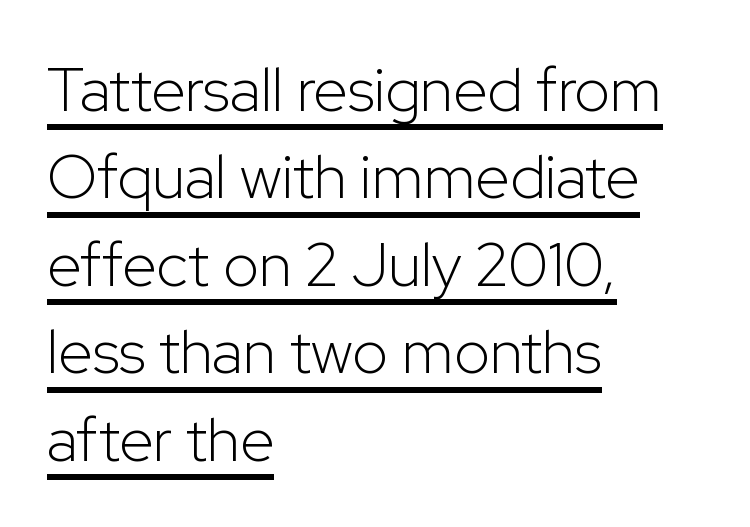
Q: Is the text bold? A: No.
Q: Is the text italic (slanted)? A: No, it is upright.
Q: Is the typeface a serif or a sans-serif typeface? A: Sans-serif.
Q: Is the text underlined? A: Yes.
Q: How is the paragraph aligned? A: Left-aligned.
Q: Is the spacing between letters normal or unusually wide? A: Normal.
Q: Is the spacing between lines tight, normal or loose? A: Normal.
Q: Width (condensed, normal, or wide)? A: Normal.
Q: Stroke contrast? A: Low.
Q: x-height? A: Medium.
Q: Monospaced? A: No.
